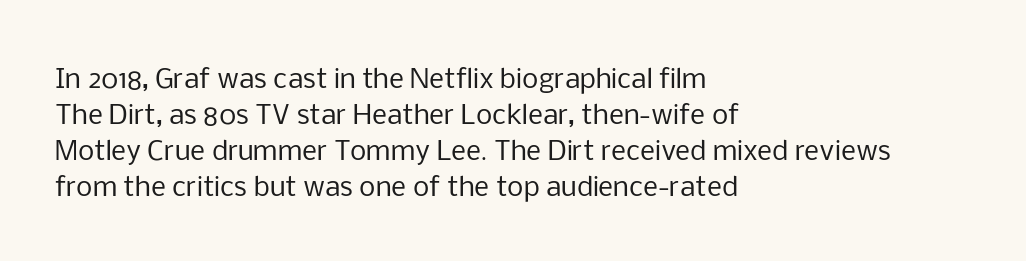
The characters are drawn with everyday or finer stroke widths. Line beginnings align vertically; line endings do not. Rule under the text: the space is simply empty. Words appear dense and cohesive because spacing is normal. Whoever set this chose a conventional vertical rhythm. Rendered with straight, roman letterforms.
